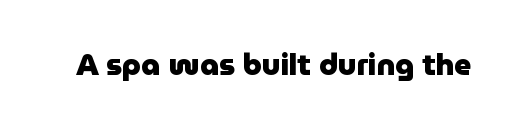
{"serif": "no", "italic": "no", "bold": "yes", "weight": "heavy", "width": "normal", "stroke_contrast": "low", "x_height": "medium", "monospaced": "no", "underline": "no", "letter_spacing": "normal", "letter_spacing_em": 0.0, "glyph_px": 30}
